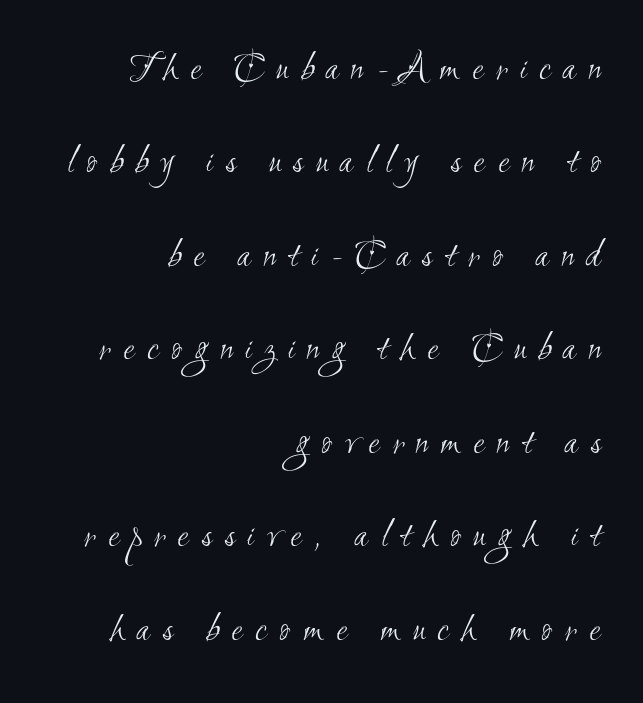
Q: Is the text bold? A: No.
Q: Is the typeface a serif or a sans-serif typeface? A: Sans-serif.
Q: Is the text underlined? A: No.
Q: How is the paragraph aligned? A: Right-aligned.
Q: Is the spacing between letters normal or unusually wide? A: Unusually wide.
Q: Is the spacing between lines tight, normal or loose? A: Loose.
Q: Width (condensed, normal, or wide)? A: Condensed.
Q: Stroke contrast? A: Medium.
Q: x-height? A: Small.
Q: Monospaced? A: No.
